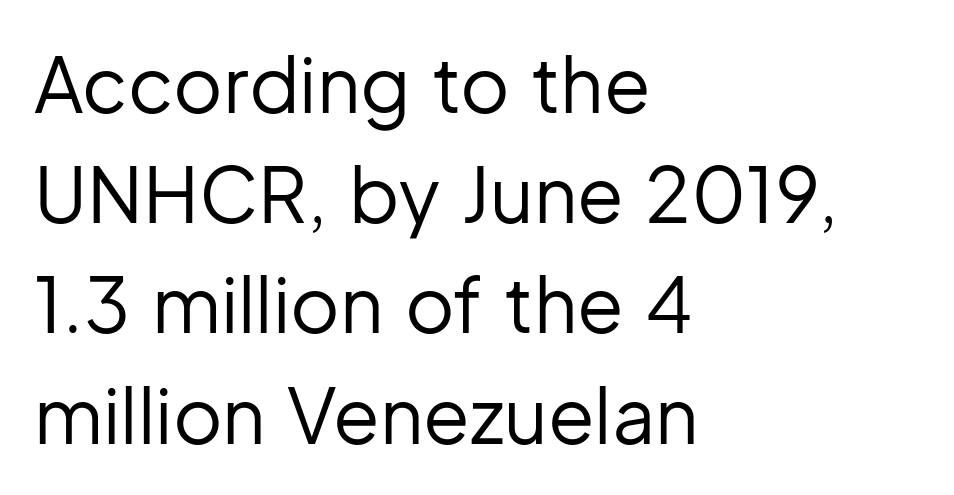
{"serif": "no", "italic": "no", "bold": "no", "weight": "regular", "width": "normal", "stroke_contrast": "low", "x_height": "medium", "monospaced": "no", "underline": "no", "align": "left", "line_spacing": "normal", "line_spacing_ratio": 1.45, "letter_spacing": "normal", "letter_spacing_em": 0.0, "glyph_px": 76}
